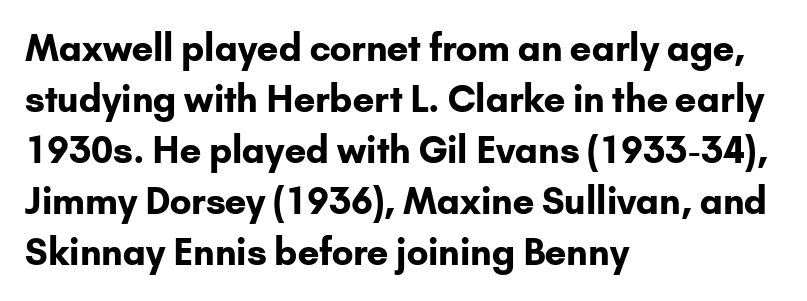
Q: Is the text bold? A: Yes.
Q: Is the text italic (slanted)? A: No, it is upright.
Q: Is the typeface a serif or a sans-serif typeface? A: Sans-serif.
Q: Is the text underlined? A: No.
Q: How is the paragraph aligned? A: Left-aligned.
Q: Is the spacing between letters normal or unusually wide? A: Normal.
Q: Is the spacing between lines tight, normal or loose? A: Normal.
Q: Width (condensed, normal, or wide)? A: Normal.
Q: Stroke contrast? A: Low.
Q: x-height? A: Small.
Q: Monospaced? A: No.
